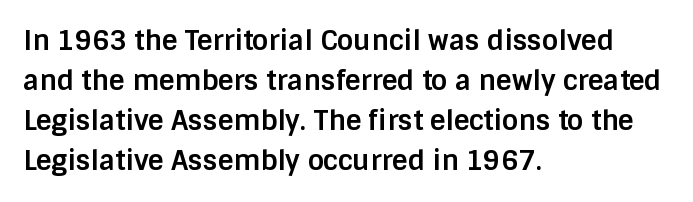
The image shows 27 px bold type, upright; set left-aligned, normal line spacing (1.48x), normal letter spacing, not underlined.
